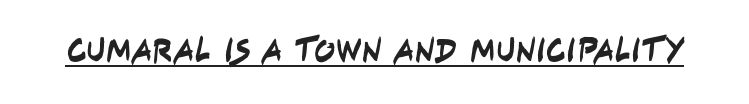
The image shows 35 px condensed sans-serif type; set normal letter spacing, underlined; low stroke contrast and a large x-height.
